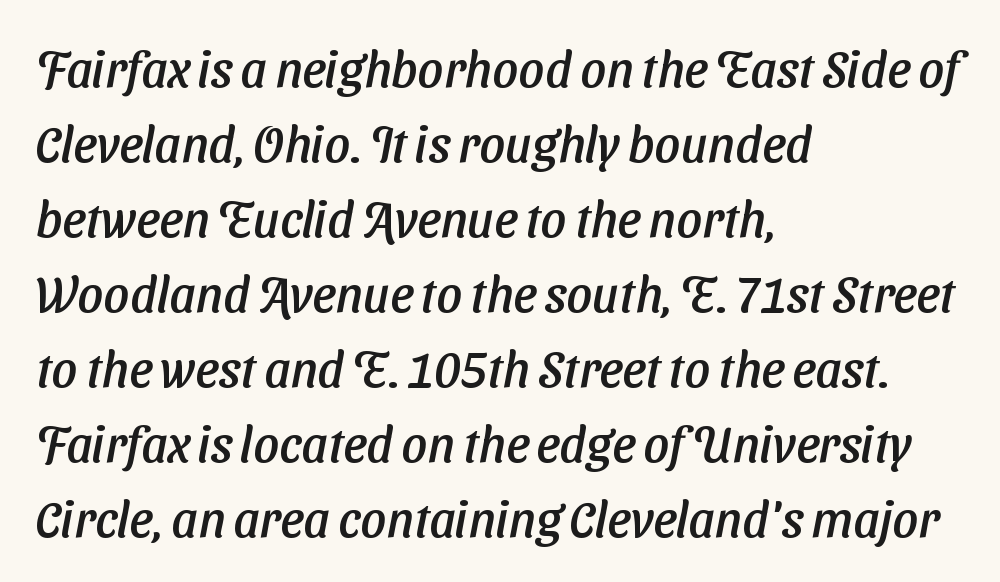
Looks like regular typesetting: each glyph gets only the width it needs. Line starts are locked; line ends wander. The area under the type is left untouched. Are there feet on the stems? There aren't — it's a sans. The line-height multiplier appears to be the usual default.
